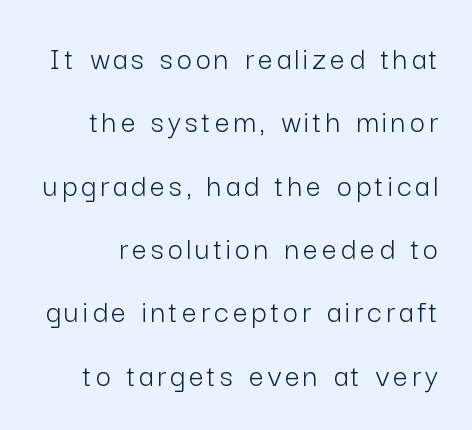
Q: Is the text bold? A: No.
Q: Is the text italic (slanted)? A: No, it is upright.
Q: Is the typeface a serif or a sans-serif typeface? A: Sans-serif.
Q: Is the text underlined? A: No.
Q: Is the spacing between lines tight, normal or loose? A: Loose.
Q: Width (condensed, normal, or wide)? A: Normal.
Q: Stroke contrast? A: Low.
Q: x-height? A: Medium.
Q: Monospaced? A: No.
